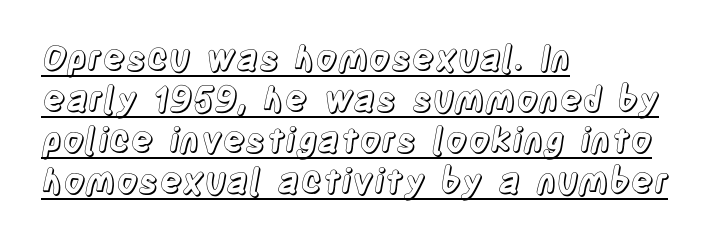
Q: Is the text italic (slanted)? A: Yes.
Q: Is the text underlined? A: Yes.
Q: How is the paragraph aligned? A: Left-aligned.
Q: Is the spacing between letters normal or unusually wide? A: Normal.
Q: Width (condensed, normal, or wide)? A: Condensed.
Q: x-height? A: Large.
Q: Monospaced? A: No.
